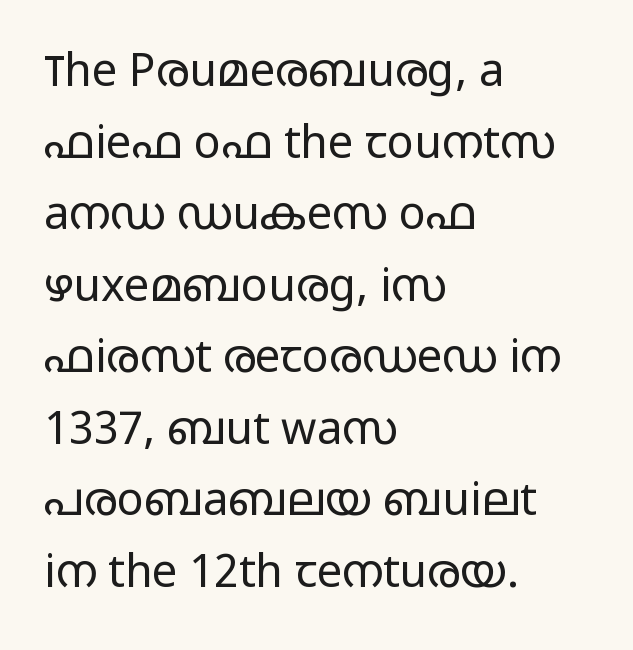
The image shows 45 px light, wide sans-serif type, upright; set left-aligned, normal line spacing (1.59x), normal letter spacing, not underlined; low stroke contrast and a medium x-height.
